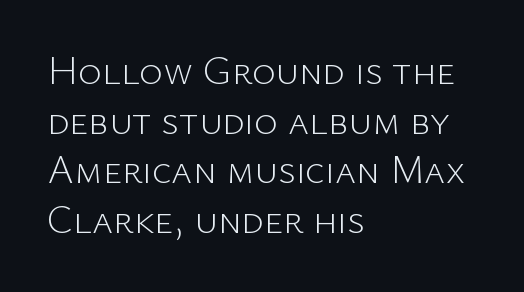
Q: Is the text bold? A: No.
Q: Is the text italic (slanted)? A: No, it is upright.
Q: Is the typeface a serif or a sans-serif typeface? A: Sans-serif.
Q: Is the text underlined? A: No.
Q: How is the paragraph aligned? A: Left-aligned.
Q: Is the spacing between letters normal or unusually wide? A: Normal.
Q: Width (condensed, normal, or wide)? A: Normal.
Q: Stroke contrast? A: Low.
Q: x-height? A: Medium.
Q: Monospaced? A: No.
